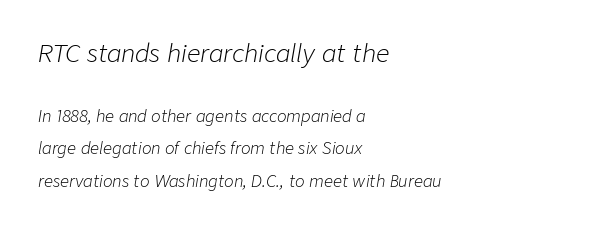
{"italic": "yes", "lean": "right", "slant_degrees": 9, "bold": "no", "underline": "no", "align": "left", "line_spacing": "loose", "line_spacing_ratio": 2.03, "letter_spacing": "normal", "letter_spacing_em": 0.0, "larger_block": "first", "size_ratio": 1.5, "glyph_px": 24}
